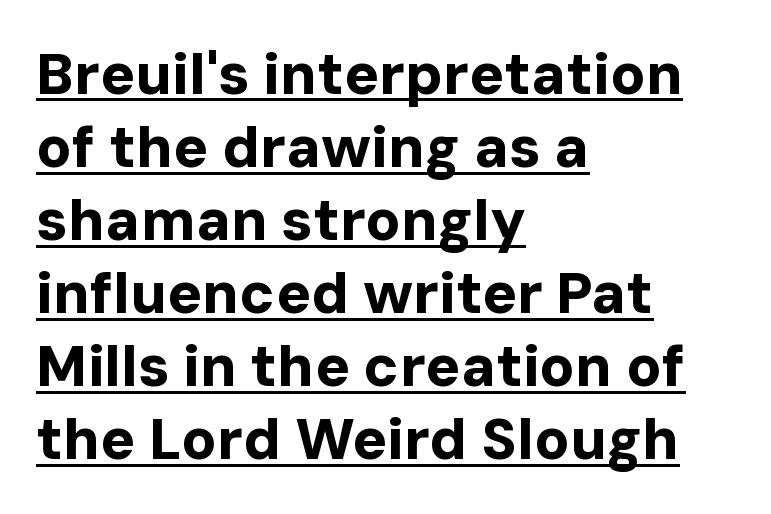
The image shows 58 px bold sans-serif type, upright; set left-aligned, normal line spacing (1.26x), normal letter spacing, underlined; low stroke contrast and a medium x-height.
